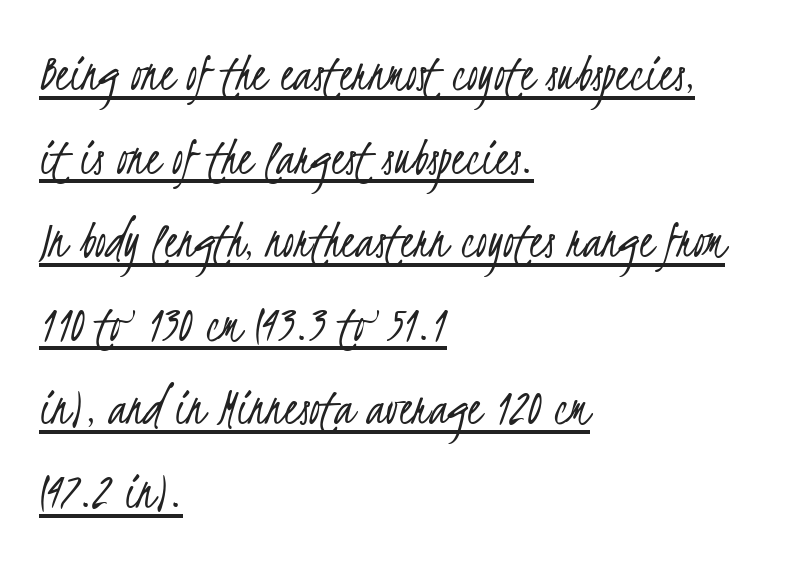
The image shows 55 px light, condensed sans-serif type; set left-aligned, normal line spacing (1.52x), normal letter spacing, underlined; low stroke contrast and a small x-height.
